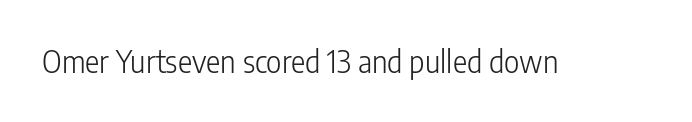
The image shows 30 px light, condensed sans-serif type, upright; set normal letter spacing, not underlined; low stroke contrast and a medium x-height.
